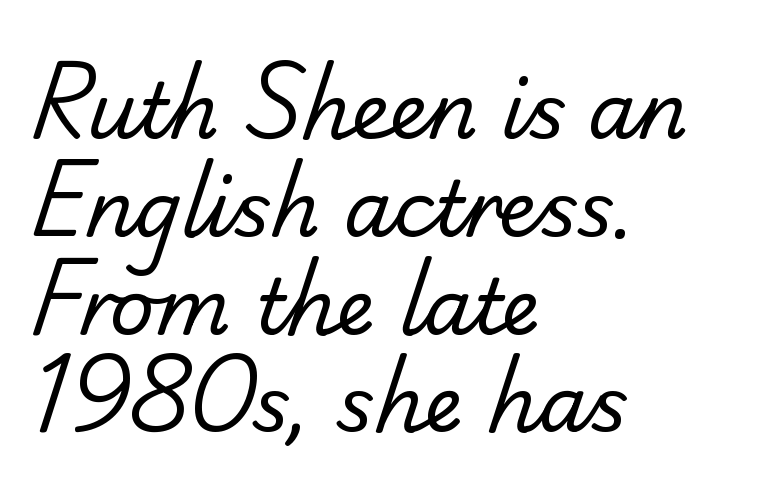
Does the copy run flush right? No — it runs flush left. Vertically, the passage feels balanced, rows spaced as you'd expect. Nope, no serifs anywhere on these letters. Descender tails drop into unmarked territory. Does extra space separate the letters? No, they use regular spacing. No chunkiness to these letters — they're not bold.
